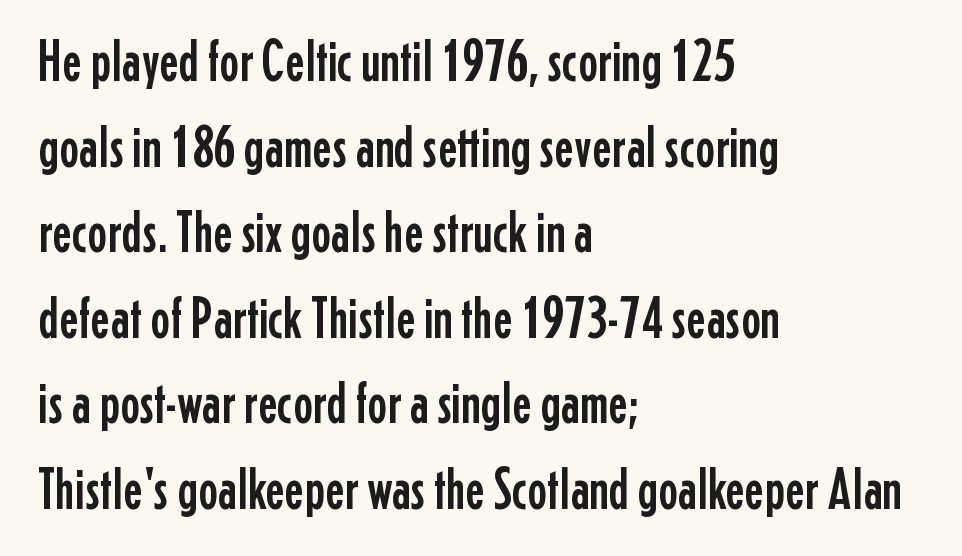
The image shows 59 px condensed sans-serif type, upright; set left-aligned, normal line spacing (1.45x), normal letter spacing, not underlined; low stroke contrast and a medium x-height.
